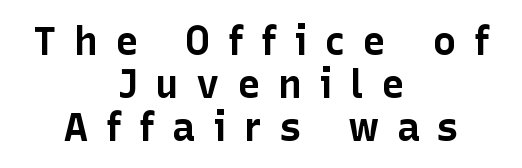
The image shows 39 px bold sans-serif type, upright; set centered, tight line spacing (1.1x), unusually wide letter spacing (+0.45 em), not underlined; low stroke contrast and a medium x-height.
